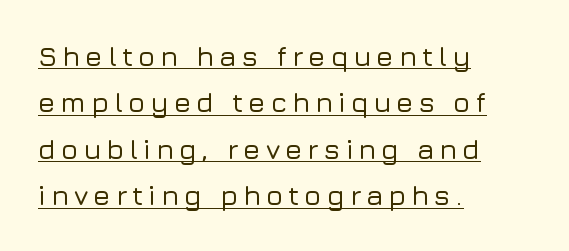
Type style note: lacks serifs. Rows of type keep a routine distance in the vertical direction. The glyphs are accompanied by a horizontal stroke just below them. The paragraph shown leans on its left margin. Quick note: not italic, upright.
